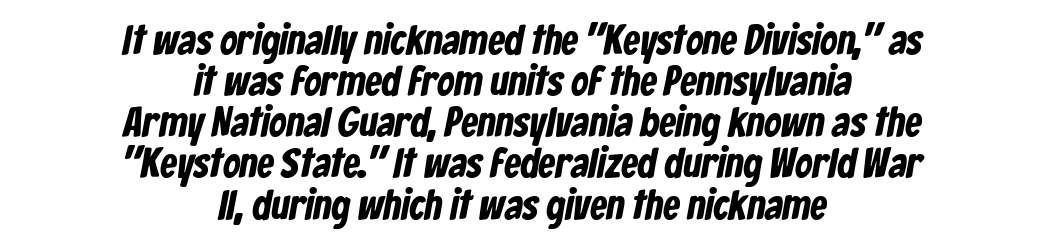
{"serif": "no", "bold": "yes", "weight": "bold", "width": "condensed", "stroke_contrast": "low", "x_height": "medium", "monospaced": "no", "underline": "no", "align": "center", "line_spacing": "tight", "line_spacing_ratio": 0.98, "letter_spacing": "normal", "letter_spacing_em": 0.0, "glyph_px": 42}
